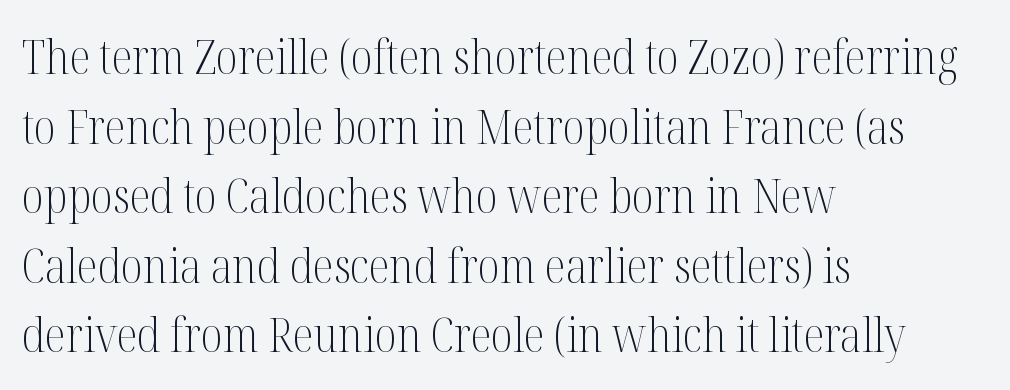
{"serif": "yes", "italic": "no", "bold": "no", "weight": "light", "width": "condensed", "stroke_contrast": "medium", "x_height": "medium", "monospaced": "no", "underline": "no", "align": "left", "line_spacing": "normal", "line_spacing_ratio": 1.45, "letter_spacing": "normal", "letter_spacing_em": 0.0, "glyph_px": 48}
